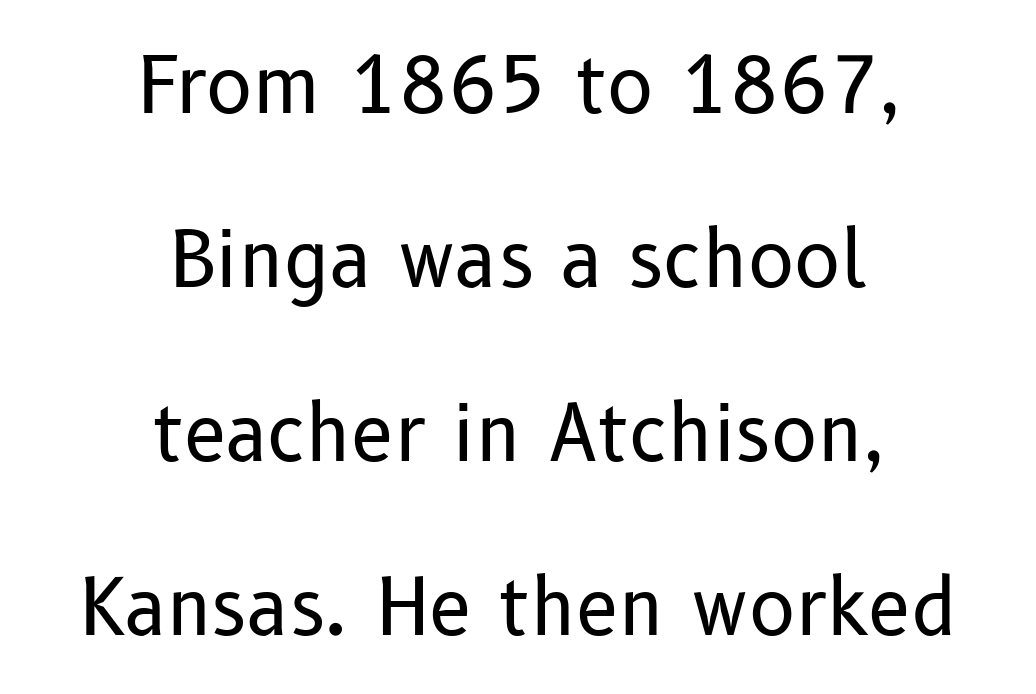
Q: Is the text bold? A: No.
Q: Is the text italic (slanted)? A: No, it is upright.
Q: Is the typeface a serif or a sans-serif typeface? A: Sans-serif.
Q: Is the text underlined? A: No.
Q: How is the paragraph aligned? A: Centered.
Q: Is the spacing between letters normal or unusually wide? A: Normal.
Q: Is the spacing between lines tight, normal or loose? A: Loose.
Q: Width (condensed, normal, or wide)? A: Normal.
Q: Stroke contrast? A: Low.
Q: x-height? A: Medium.
Q: Monospaced? A: No.
